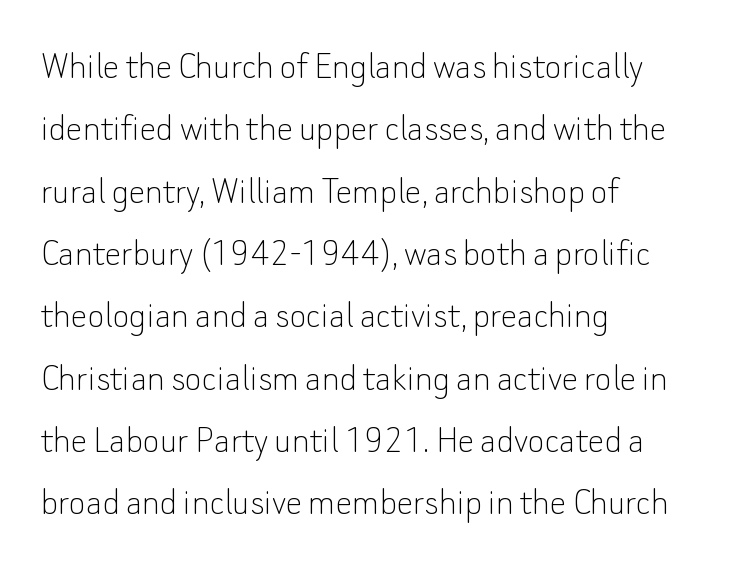
Beneath every word, the page is bare. Leading matches the norm, producing a regular column. Looks like regular typesetting: each glyph gets only the width it needs. The characters display no serif detailing; their extremities are plain. A light-to-regular cut is what we see here.
